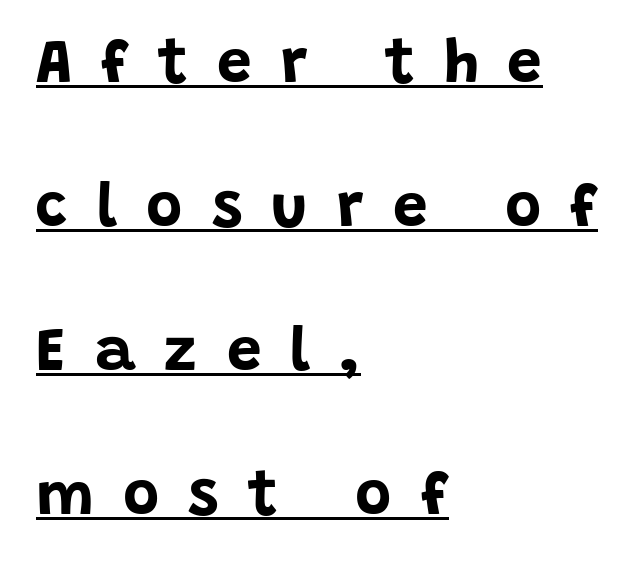
Q: Is the text bold? A: Yes.
Q: Is the text italic (slanted)? A: No, it is upright.
Q: Is the typeface a serif or a sans-serif typeface? A: Sans-serif.
Q: Is the text underlined? A: Yes.
Q: How is the paragraph aligned? A: Left-aligned.
Q: Is the spacing between letters normal or unusually wide? A: Unusually wide.
Q: Is the spacing between lines tight, normal or loose? A: Loose.
Q: Width (condensed, normal, or wide)? A: Normal.
Q: Stroke contrast? A: Low.
Q: x-height? A: Large.
Q: Monospaced? A: No.
